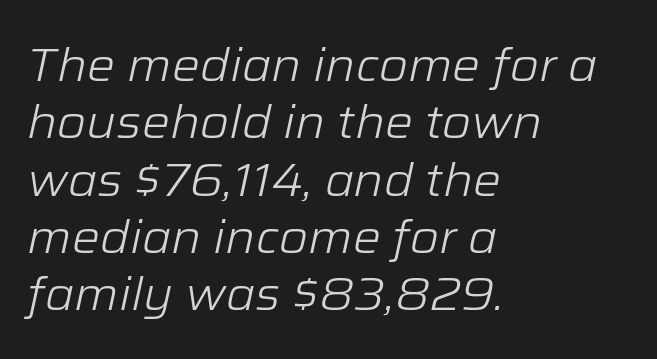
Q: Is the text bold? A: No.
Q: Is the text italic (slanted)? A: Yes, it leans right by about 12 degrees.
Q: Is the text underlined? A: No.
Q: How is the paragraph aligned? A: Left-aligned.
Q: Is the spacing between letters normal or unusually wide? A: Normal.
Q: Width (condensed, normal, or wide)? A: Normal.
Q: Stroke contrast? A: Low.
Q: x-height? A: Medium.
Q: Monospaced? A: No.
